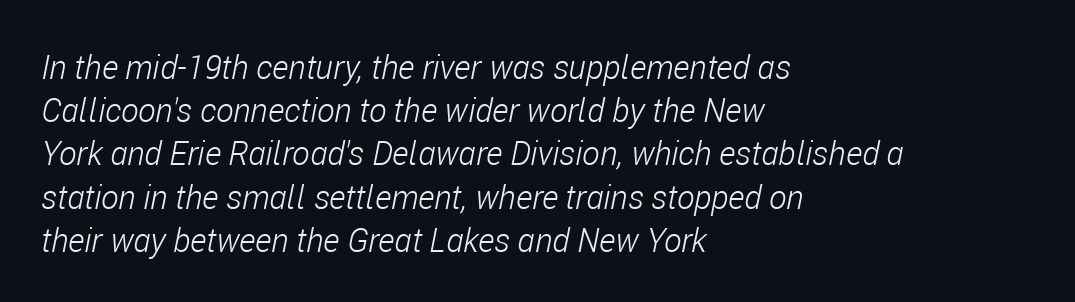
Q: Is the text bold? A: No.
Q: Is the text italic (slanted)? A: Yes, it leans right by about 11 degrees.
Q: Is the text underlined? A: No.
Q: How is the paragraph aligned? A: Left-aligned.
Q: Is the spacing between letters normal or unusually wide? A: Normal.
Q: Is the spacing between lines tight, normal or loose? A: Normal.
Q: Width (condensed, normal, or wide)? A: Condensed.
Q: Stroke contrast? A: Low.
Q: x-height? A: Medium.
Q: Monospaced? A: No.
